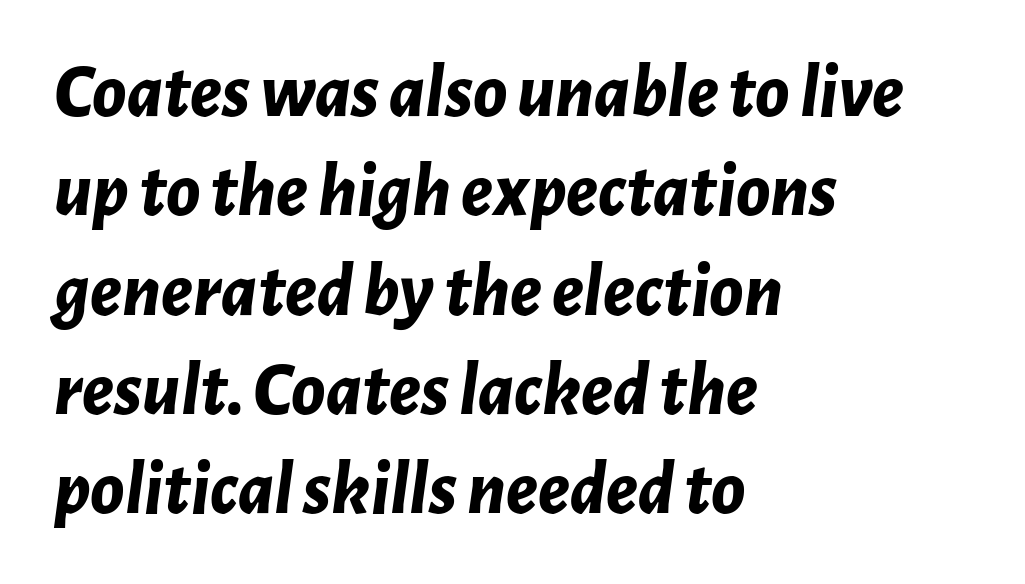
The image shows 77 px bold type, italic (leaning right); set left-aligned, normal line spacing (1.29x), normal letter spacing, not underlined; low stroke contrast and a medium x-height.
